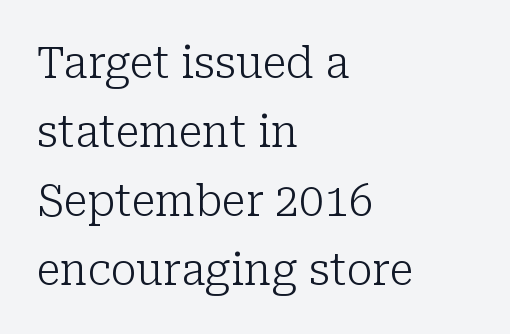
Q: Is the text bold? A: No.
Q: Is the text italic (slanted)? A: No, it is upright.
Q: Is the typeface a serif or a sans-serif typeface? A: Serif.
Q: Is the text underlined? A: No.
Q: How is the paragraph aligned? A: Left-aligned.
Q: Is the spacing between letters normal or unusually wide? A: Normal.
Q: Is the spacing between lines tight, normal or loose? A: Normal.
Q: Width (condensed, normal, or wide)? A: Normal.
Q: Stroke contrast? A: Low.
Q: x-height? A: Medium.
Q: Monospaced? A: No.
